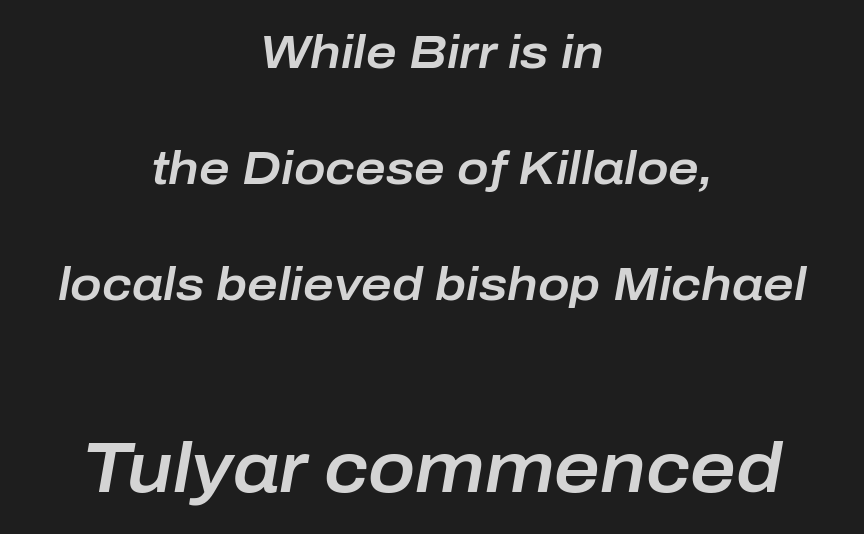
Line starts and ends both wander, symmetrically. The passage shown begins with its smaller block and ends with its larger one. The rendering uses a large line-height, opening up the rows. Only glyphs here, with clear space below each row. This sample uses plain, unmodified letter spacing. Characters are canted at an angle relative to the baseline's perpendicular.
